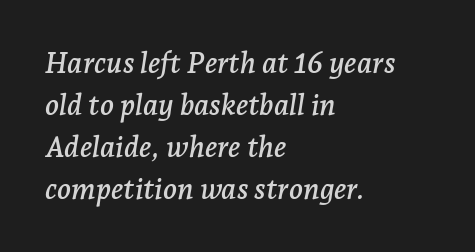
Q: Is the text italic (slanted)? A: Yes, it leans right by about 7 degrees.
Q: Is the typeface a serif or a sans-serif typeface? A: Serif.
Q: Is the text underlined? A: No.
Q: How is the paragraph aligned? A: Left-aligned.
Q: Is the spacing between letters normal or unusually wide? A: Normal.
Q: Is the spacing between lines tight, normal or loose? A: Normal.
Q: Width (condensed, normal, or wide)? A: Normal.
Q: Stroke contrast? A: Low.
Q: x-height? A: Medium.
Q: Monospaced? A: No.
